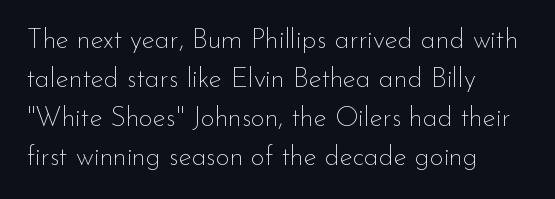
The image shows 27 px text type, upright; set left-aligned, normal line spacing (1.44x), normal letter spacing, not underlined.
